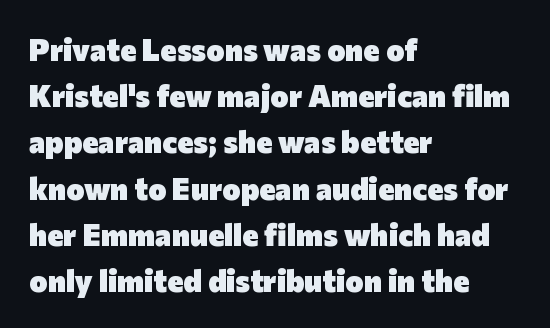
Q: Is the text bold? A: Yes.
Q: Is the text italic (slanted)? A: No, it is upright.
Q: Is the typeface a serif or a sans-serif typeface? A: Sans-serif.
Q: Is the text underlined? A: No.
Q: How is the paragraph aligned? A: Left-aligned.
Q: Is the spacing between letters normal or unusually wide? A: Normal.
Q: Is the spacing between lines tight, normal or loose? A: Normal.
Q: Width (condensed, normal, or wide)? A: Normal.
Q: Stroke contrast? A: Low.
Q: x-height? A: Medium.
Q: Monospaced? A: No.
